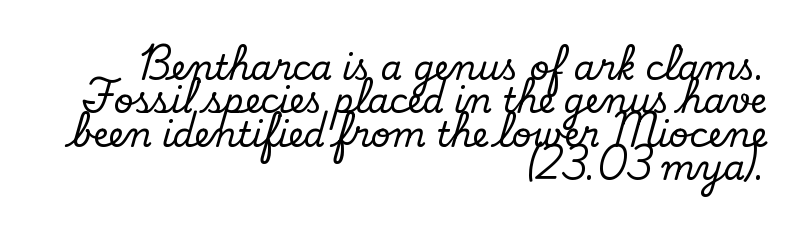
{"serif": "yes", "width": "normal", "stroke_contrast": "low", "x_height": "small", "monospaced": "no", "underline": "no", "align": "right", "line_spacing": "tight", "line_spacing_ratio": 0.98, "letter_spacing": "normal", "letter_spacing_em": 0.0, "glyph_px": 34}
